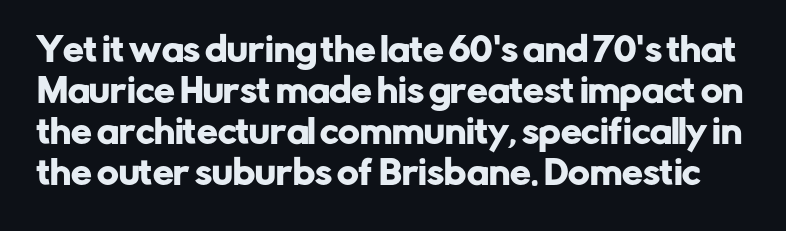
The letters sit at their default tracking, neither squeezed nor spread. In terms of letterform style, serifs are entirely absent. Has an underline been added? It has not. Proportional: the letters do not fall into vertical columns.
